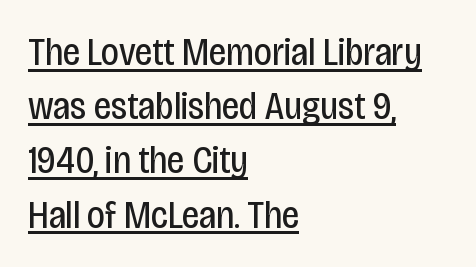
If you measured baseline to baseline, you'd find a middling distance. Each letter keeps its own natural width here, so spacing adapts to shape. This is sans-serif lettering, the kind often seen on screens and signage. Do the letters lean? They stand straight. Is the stroke heavy? The answer is a plain regular-or-lighter. The tracking reads as untouched default to a designer's eye.
